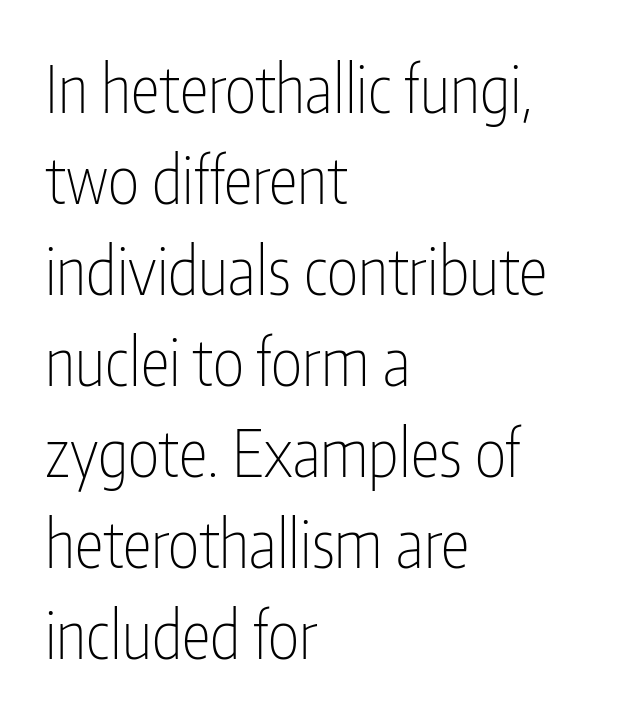
{"serif": "no", "italic": "no", "bold": "no", "weight": "thin", "width": "condensed", "stroke_contrast": "low", "x_height": "medium", "monospaced": "no", "underline": "no", "align": "left", "line_spacing": "normal", "line_spacing_ratio": 1.38, "letter_spacing": "normal", "letter_spacing_em": 0.0, "glyph_px": 66}
